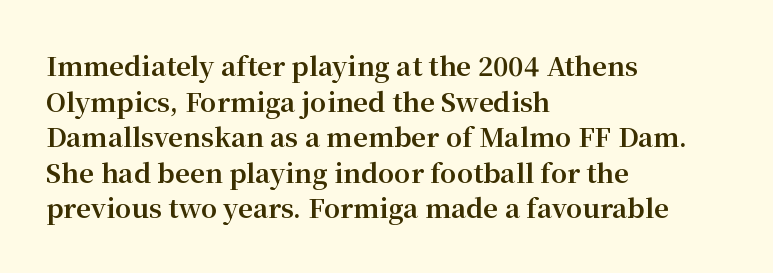
Descenders are the only things crossing below the line. Weight: bold. The tracking reads as untouched default to a designer's eye. A typesetter would mark this as roman, not italic.
